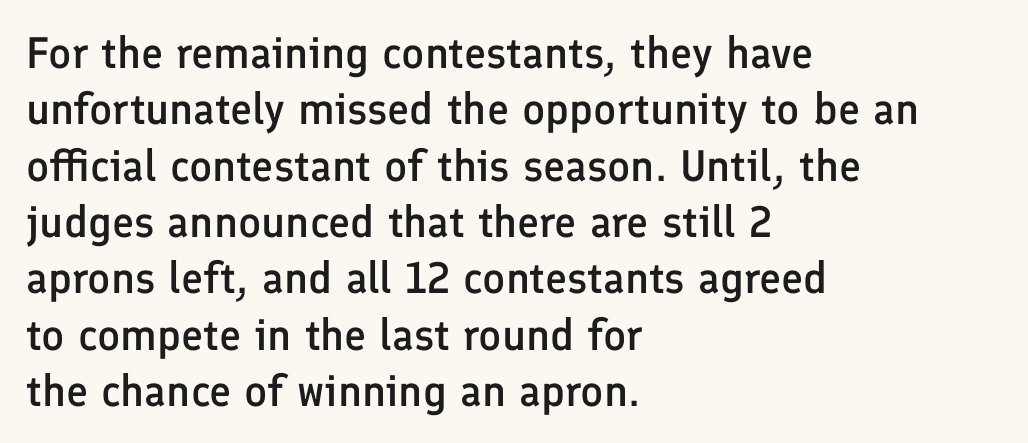
The image shows 44 px semibold sans-serif type, upright; set left-aligned, normal line spacing (1.28x), normal letter spacing, not underlined; low stroke contrast and a medium x-height.
